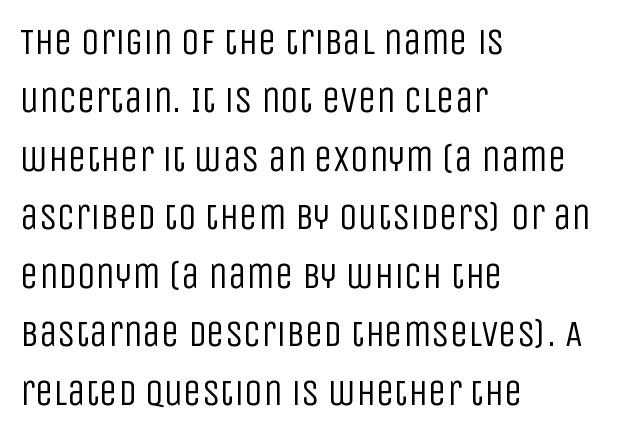
The image shows 37 px regular-weight, condensed sans-serif type, upright; set left-aligned, normal line spacing (1.58x), normal letter spacing, not underlined; low stroke contrast and a large x-height.
